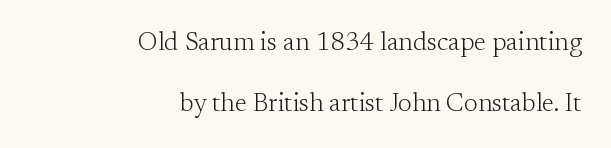
The image shows 26 px text type, upright; set right-aligned, loose line spacing (2.34x), normal letter spacing, not underlined.
